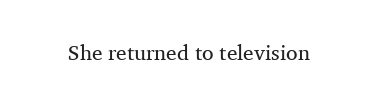
{"italic": "no", "bold": "no", "underline": "no", "letter_spacing": "normal", "letter_spacing_em": 0.0, "glyph_px": 21}
